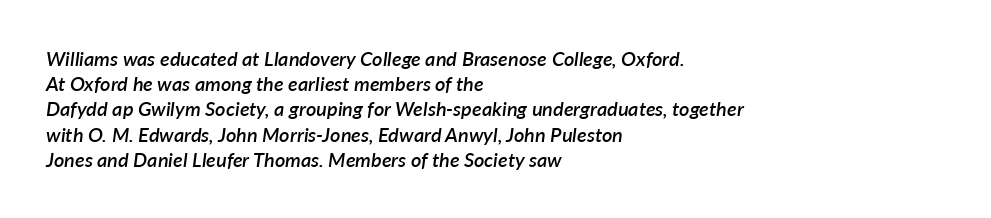
Q: Is the text bold? A: Semi-bold.
Q: Is the text italic (slanted)? A: Yes, it leans right by about 7 degrees.
Q: Is the text underlined? A: No.
Q: How is the paragraph aligned? A: Left-aligned.
Q: Is the spacing between letters normal or unusually wide? A: Normal.
Q: Is the spacing between lines tight, normal or loose? A: Normal.
